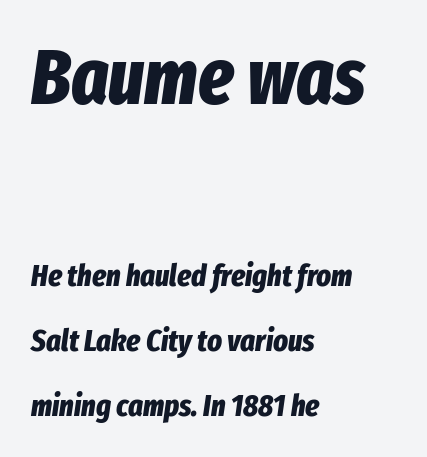
The gaps between neighbouring characters are ordinary and unremarkable. The initial chunk of copy outweighs the following chunk in type size. All the whitespace from short lines collects on the right. The face used here is proportionally spaced, like ordinary book or web type.
